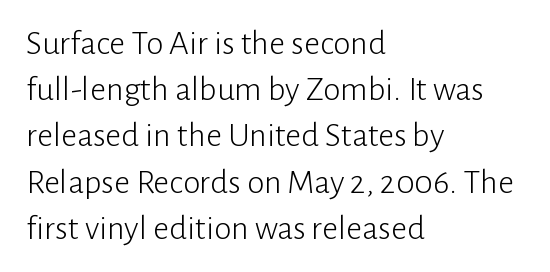
Summary of vertical rhythm: regular, with standard interline spacing. Students, note that the glyphs here touch the page at normal intervals. The specimen omits any rule beneath the text block's lines. Weight: regular or lighter. The specimen reads as upright at a glance. Teacher's note: observe the even left margin — that is flush-left alignment.
